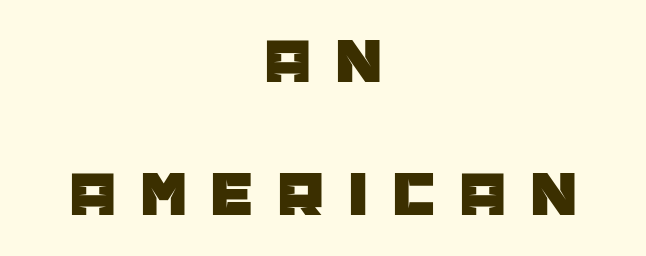
{"serif": "no", "italic": "no", "width": "normal", "stroke_contrast": "low", "x_height": "large", "monospaced": "no", "underline": "no", "align": "center", "line_spacing": "loose", "line_spacing_ratio": 2.05, "letter_spacing": "wide", "letter_spacing_em": 0.39, "glyph_px": 65}
